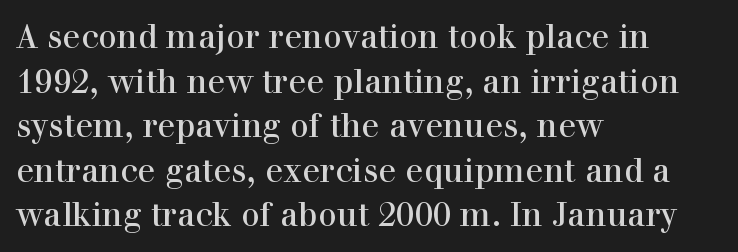
{"serif": "yes", "italic": "no", "width": "normal", "x_height": "medium", "monospaced": "no", "underline": "no", "align": "left", "line_spacing": "normal", "line_spacing_ratio": 1.35, "letter_spacing": "normal", "letter_spacing_em": 0.0, "glyph_px": 33}
